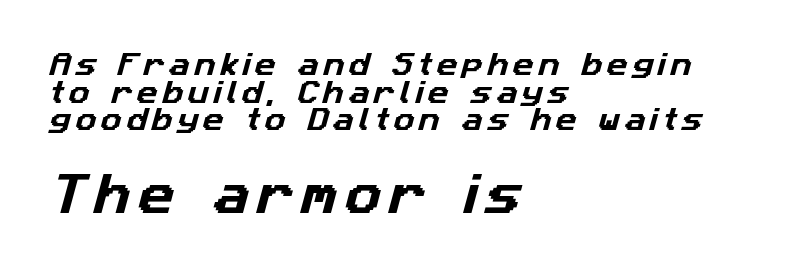
{"serif": "no", "width": "normal", "stroke_contrast": "low", "x_height": "medium", "monospaced": "no", "underline": "no", "align": "left", "line_spacing": "tight", "line_spacing_ratio": 1.06, "larger_block": "second", "size_ratio": 1.73, "glyph_px": 45}
